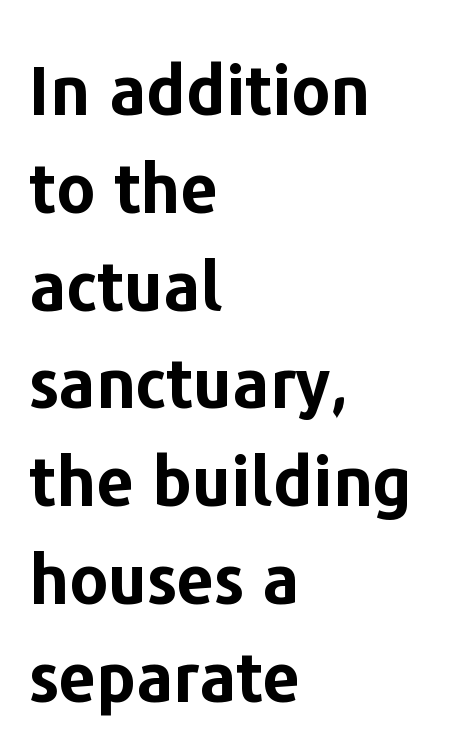
Q: Is the text bold? A: Yes.
Q: Is the text italic (slanted)? A: No, it is upright.
Q: Is the typeface a serif or a sans-serif typeface? A: Sans-serif.
Q: Is the text underlined? A: No.
Q: How is the paragraph aligned? A: Left-aligned.
Q: Is the spacing between letters normal or unusually wide? A: Normal.
Q: Is the spacing between lines tight, normal or loose? A: Normal.
Q: Width (condensed, normal, or wide)? A: Normal.
Q: Stroke contrast? A: Low.
Q: x-height? A: Medium.
Q: Monospaced? A: No.
